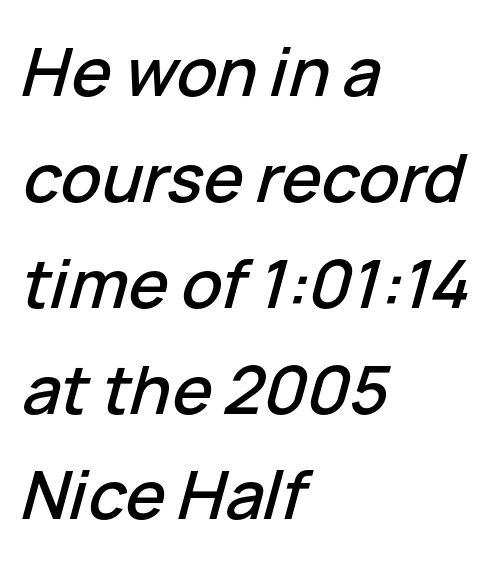
Q: Is the text italic (slanted)? A: Yes, it leans right by about 15 degrees.
Q: Is the text underlined? A: No.
Q: How is the paragraph aligned? A: Left-aligned.
Q: Is the spacing between letters normal or unusually wide? A: Normal.
Q: Is the spacing between lines tight, normal or loose? A: Normal.
Q: Width (condensed, normal, or wide)? A: Normal.
Q: Stroke contrast? A: Low.
Q: x-height? A: Medium.
Q: Monospaced? A: No.
